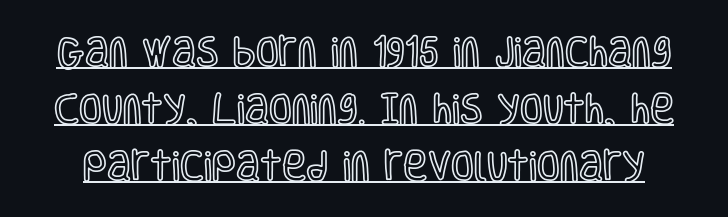
{"italic": "no", "width": "condensed", "x_height": "large", "monospaced": "no", "underline": "yes", "line_spacing_ratio": 1.73, "letter_spacing": "normal", "letter_spacing_em": 0.0, "glyph_px": 33}
